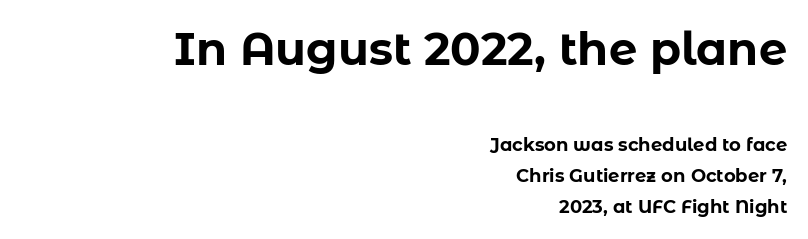
Q: Is the text bold? A: Yes.
Q: Is the text italic (slanted)? A: No, it is upright.
Q: Is the typeface a serif or a sans-serif typeface? A: Sans-serif.
Q: Is the text underlined? A: No.
Q: How is the paragraph aligned? A: Right-aligned.
Q: Is the spacing between letters normal or unusually wide? A: Normal.
Q: Is the spacing between lines tight, normal or loose? A: Normal.
Q: Which block of text is set in a larger size, the first (top) or the second (bottom)? A: The first (top) one.
Q: Width (condensed, normal, or wide)? A: Normal.
Q: Stroke contrast? A: Low.
Q: x-height? A: Medium.
Q: Monospaced? A: No.
